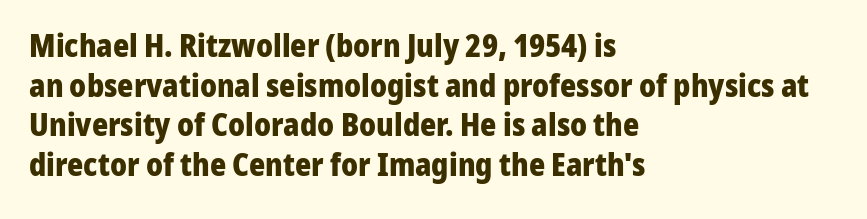
Notice how the passage keeps a crisp vertical edge on the left only. The passage shown has conventional tracking throughout. Summary of weight: heavy, a full bold. Every character sits straight up, as roman type does. Does the type have serifs? No, each stem ends abruptly. Evenly set lines give the paragraph a standard silhouette.
